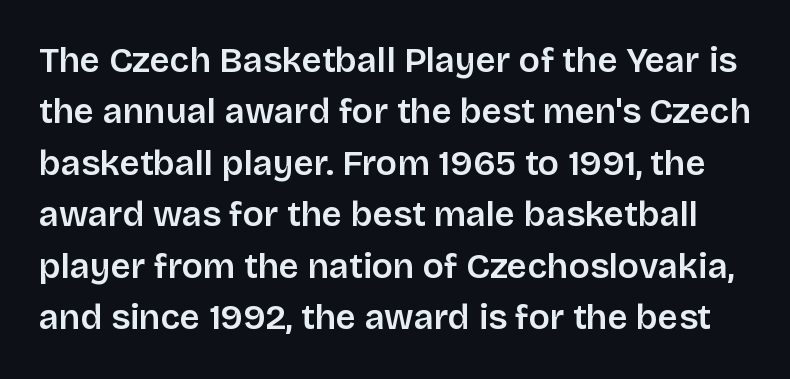
The image shows 35 px semibold sans-serif type, upright; set normal line spacing (1.47x), normal letter spacing, not underlined; low stroke contrast and a large x-height.
